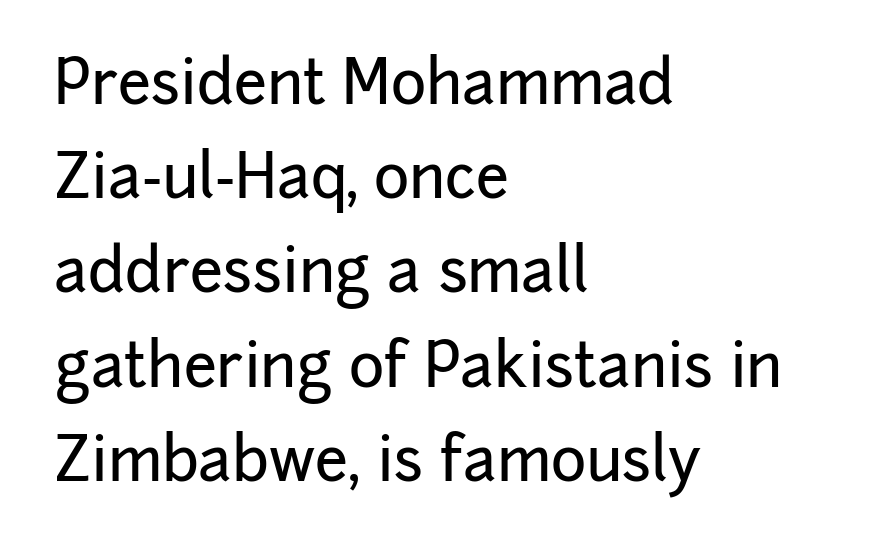
{"serif": "no", "italic": "no", "width": "normal", "stroke_contrast": "low", "x_height": "medium", "monospaced": "no", "underline": "no", "align": "left", "line_spacing": "normal", "line_spacing_ratio": 1.57, "letter_spacing": "normal", "letter_spacing_em": 0.0, "glyph_px": 60}
